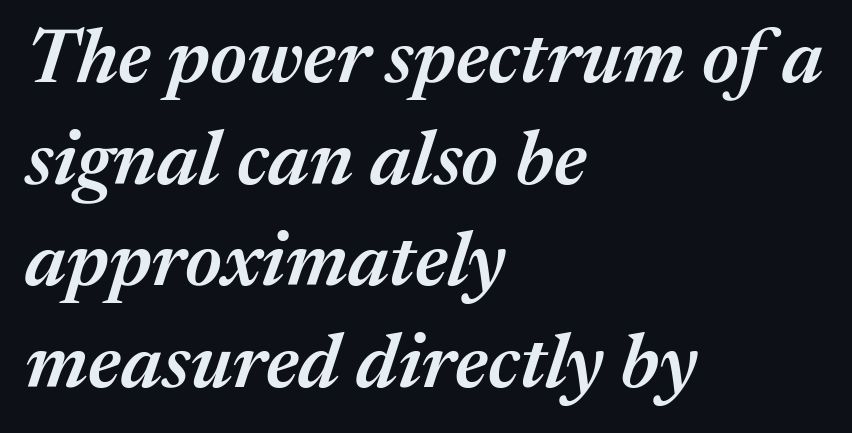
Q: Is the text bold? A: Semi-bold.
Q: Is the text italic (slanted)? A: Yes, it leans right by about 17 degrees.
Q: Is the text underlined? A: No.
Q: How is the paragraph aligned? A: Left-aligned.
Q: Is the spacing between letters normal or unusually wide? A: Normal.
Q: Is the spacing between lines tight, normal or loose? A: Normal.
Q: Width (condensed, normal, or wide)? A: Normal.
Q: Stroke contrast? A: Medium.
Q: x-height? A: Medium.
Q: Monospaced? A: No.
